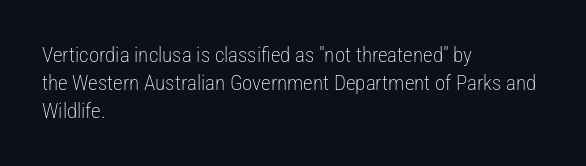
Q: Is the text bold? A: No.
Q: Is the text italic (slanted)? A: No, it is upright.
Q: Is the text underlined? A: No.
Q: How is the paragraph aligned? A: Left-aligned.
Q: Is the spacing between letters normal or unusually wide? A: Normal.
Q: Is the spacing between lines tight, normal or loose? A: Normal.
